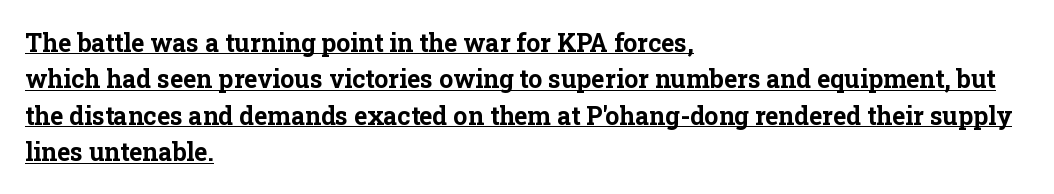
The image shows 25 px bold type, upright; set left-aligned, normal line spacing (1.46x), normal letter spacing, underlined.
